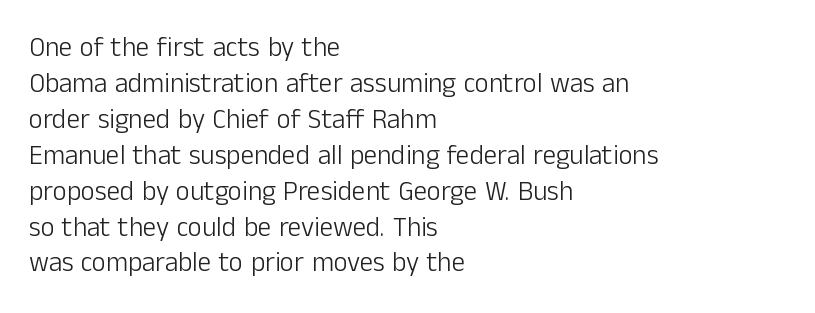
The image shows 27 px text type, upright; set left-aligned, normal line spacing (1.33x), normal letter spacing, not underlined.
